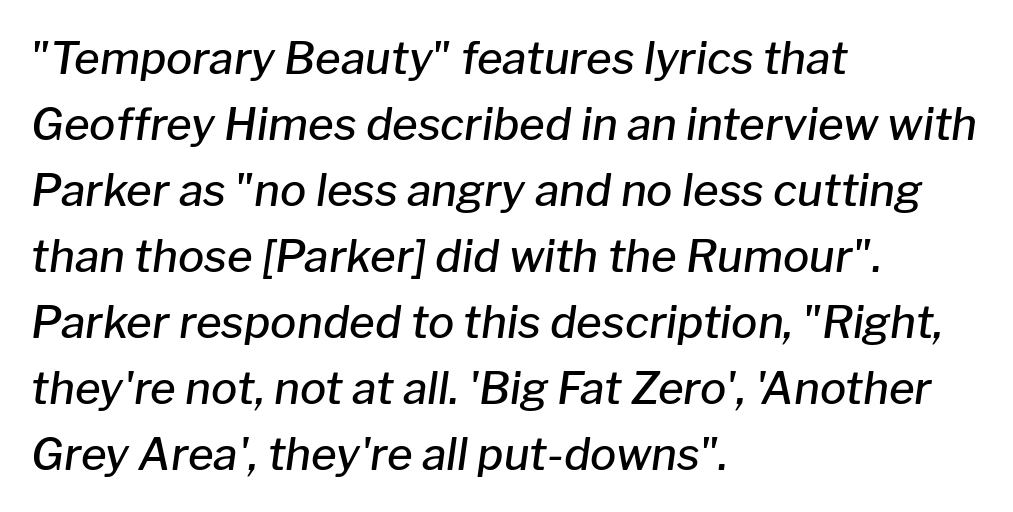
Students, observe: this is what conventionally led text looks like. The passage shown is typed in a proportional face where columns would drift. Plain, unruled lines of type. Every row of glyphs begins at an identical x-position on the left. Observe the ordinary spacing: letters are neighbours, not strangers.
